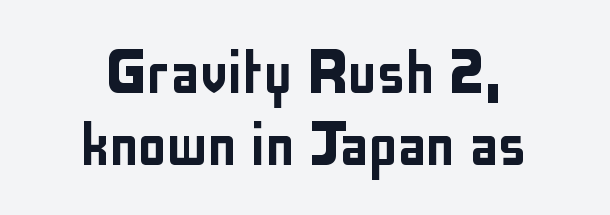
Q: Is the text italic (slanted)? A: No, it is upright.
Q: Is the typeface a serif or a sans-serif typeface? A: Sans-serif.
Q: Is the text underlined? A: No.
Q: How is the paragraph aligned? A: Centered.
Q: Is the spacing between letters normal or unusually wide? A: Normal.
Q: Is the spacing between lines tight, normal or loose? A: Tight.
Q: Width (condensed, normal, or wide)? A: Condensed.
Q: Stroke contrast? A: Low.
Q: x-height? A: Medium.
Q: Monospaced? A: No.
